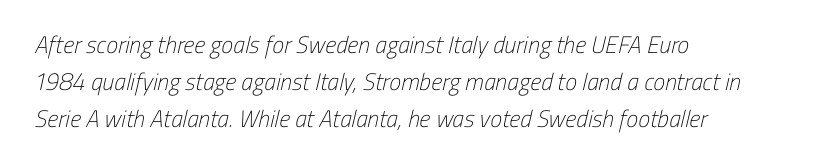
{"bold": "no", "underline": "no", "align": "left", "line_spacing": "normal", "line_spacing_ratio": 1.54, "letter_spacing": "normal", "letter_spacing_em": 0.0, "glyph_px": 24}
